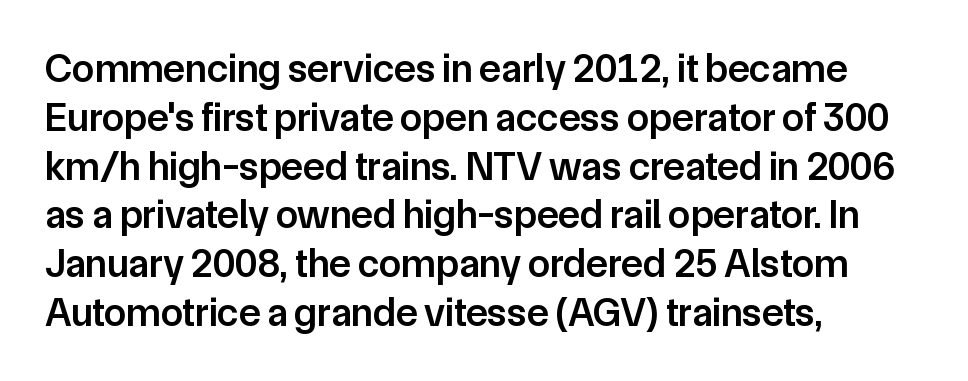
Q: Is the text bold? A: Semi-bold.
Q: Is the text italic (slanted)? A: No, it is upright.
Q: Is the typeface a serif or a sans-serif typeface? A: Sans-serif.
Q: Is the text underlined? A: No.
Q: How is the paragraph aligned? A: Left-aligned.
Q: Is the spacing between letters normal or unusually wide? A: Normal.
Q: Width (condensed, normal, or wide)? A: Normal.
Q: Stroke contrast? A: Low.
Q: x-height? A: Medium.
Q: Monospaced? A: No.
